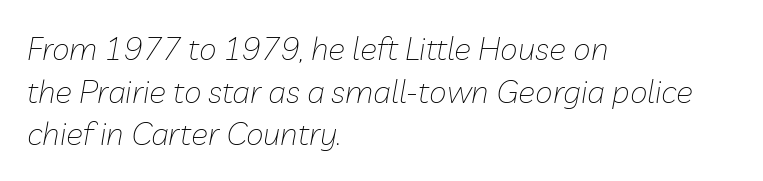
Q: Is the text bold? A: No.
Q: Is the text italic (slanted)? A: Yes, it leans right by about 10 degrees.
Q: Is the text underlined? A: No.
Q: How is the paragraph aligned? A: Left-aligned.
Q: Is the spacing between letters normal or unusually wide? A: Normal.
Q: Is the spacing between lines tight, normal or loose? A: Normal.
Q: Width (condensed, normal, or wide)? A: Normal.
Q: Stroke contrast? A: Low.
Q: x-height? A: Medium.
Q: Monospaced? A: No.
